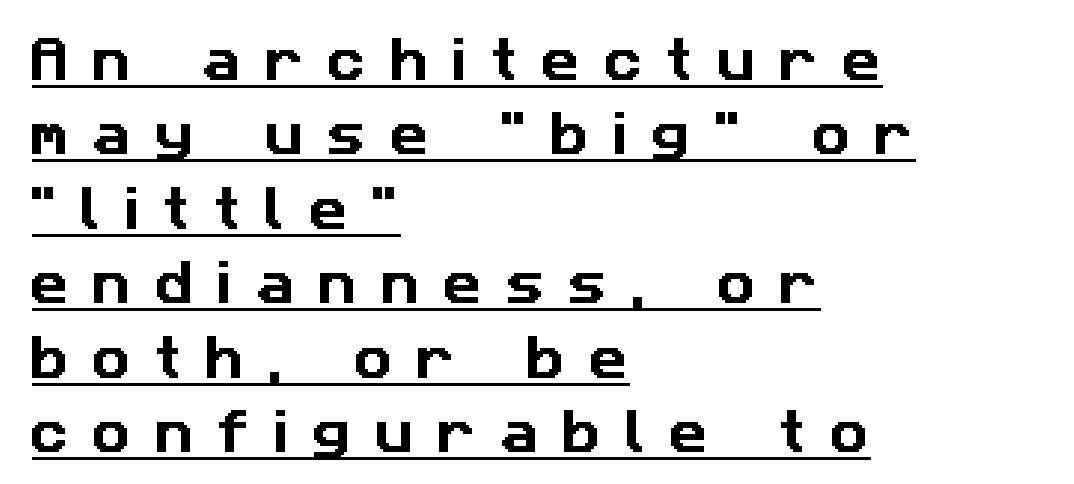
Q: Is the typeface a serif or a sans-serif typeface? A: Sans-serif.
Q: Is the text underlined? A: Yes.
Q: How is the paragraph aligned? A: Left-aligned.
Q: Is the spacing between letters normal or unusually wide? A: Unusually wide.
Q: Is the spacing between lines tight, normal or loose? A: Normal.
Q: Width (condensed, normal, or wide)? A: Normal.
Q: Stroke contrast? A: Low.
Q: x-height? A: Medium.
Q: Monospaced? A: No.
